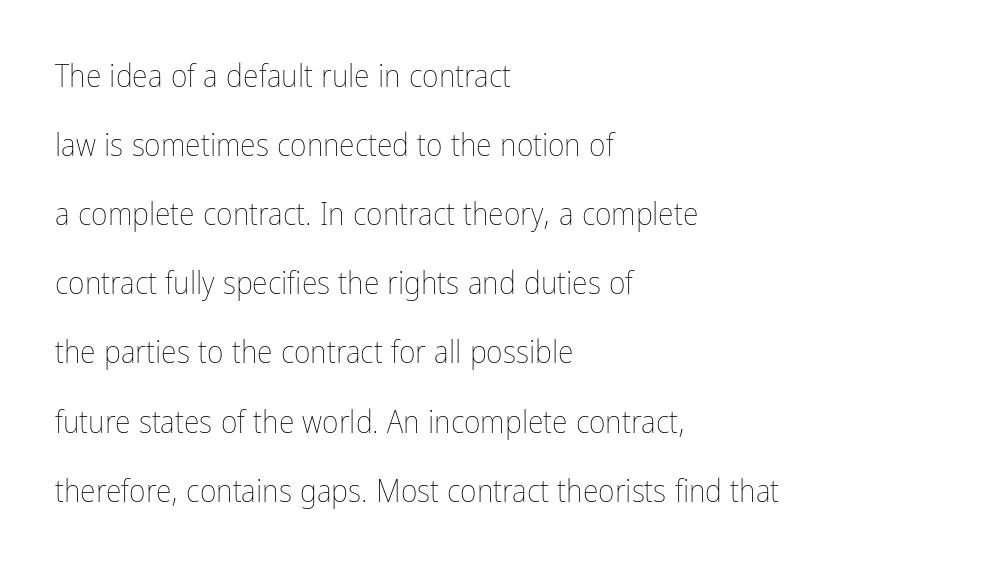
The image shows 32 px thin, condensed type, upright; set left-aligned, loose line spacing (2.16x), normal letter spacing, not underlined; low stroke contrast and a medium x-height.
